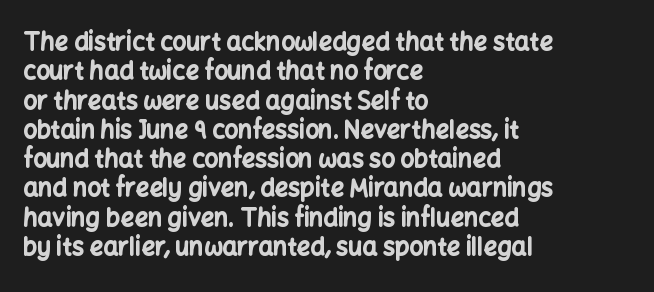
The image shows 24 px bold type, upright; set left-aligned, line spacing 1.22x, normal letter spacing, not underlined.
